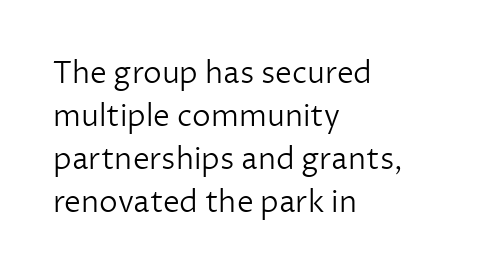
{"serif": "no", "italic": "no", "bold": "no", "weight": "light", "width": "normal", "stroke_contrast": "low", "x_height": "medium", "monospaced": "no", "underline": "no", "align": "left", "line_spacing": "normal", "line_spacing_ratio": 1.43, "letter_spacing": "normal", "letter_spacing_em": 0.0, "glyph_px": 30}
